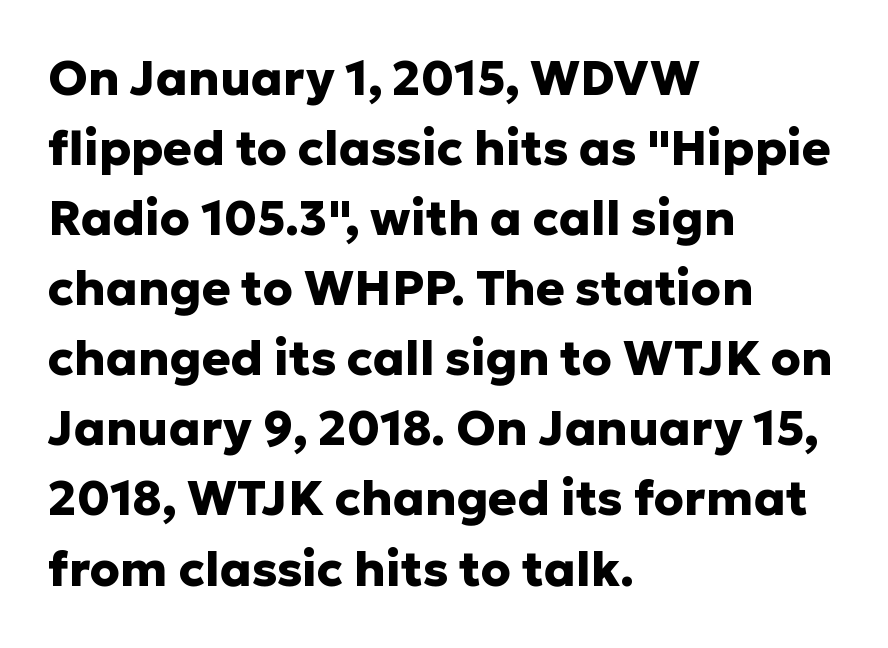
Q: Is the text bold? A: Yes.
Q: Is the text italic (slanted)? A: No, it is upright.
Q: Is the typeface a serif or a sans-serif typeface? A: Sans-serif.
Q: Is the text underlined? A: No.
Q: How is the paragraph aligned? A: Left-aligned.
Q: Is the spacing between letters normal or unusually wide? A: Normal.
Q: Is the spacing between lines tight, normal or loose? A: Normal.
Q: Width (condensed, normal, or wide)? A: Normal.
Q: Stroke contrast? A: Low.
Q: x-height? A: Medium.
Q: Monospaced? A: No.
